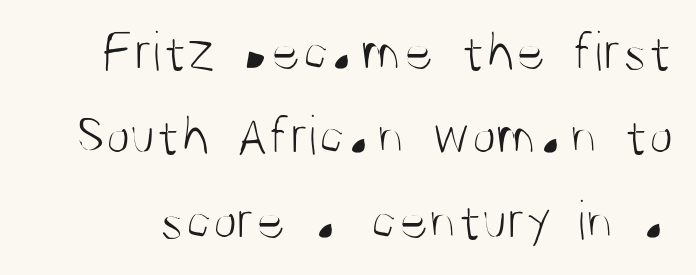
The image shows 57 px light, condensed sans-serif type, upright; set normal line spacing (1.48x), normal letter spacing, not underlined; medium stroke contrast and a large x-height.
